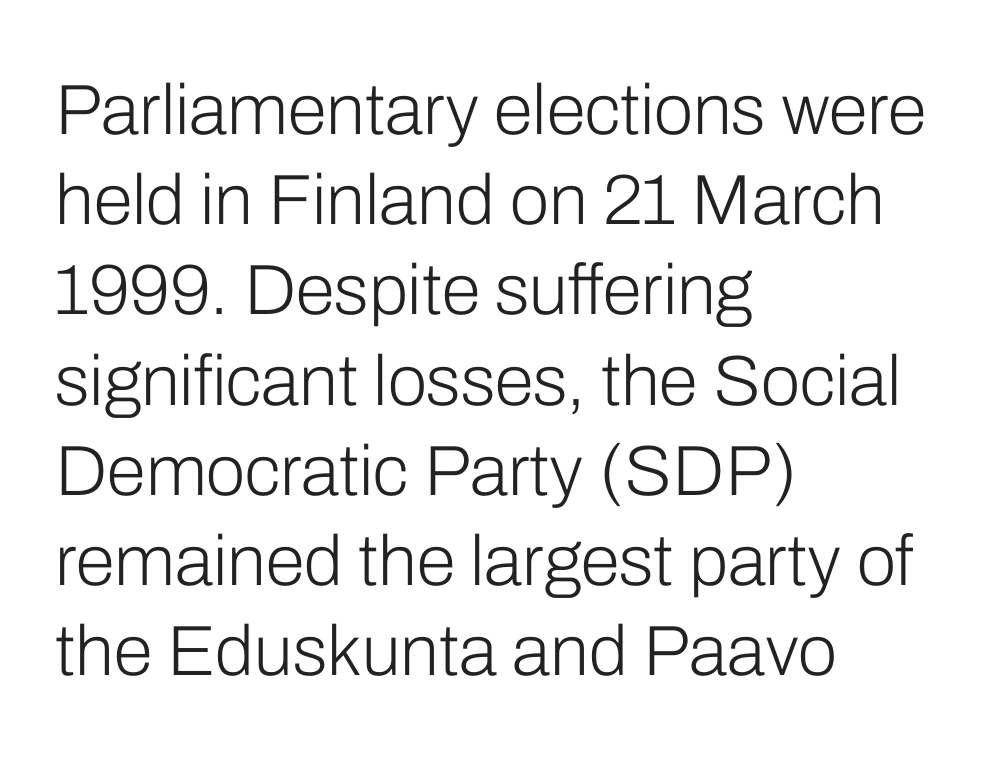
Q: Is the text bold? A: No.
Q: Is the text italic (slanted)? A: No, it is upright.
Q: Is the typeface a serif or a sans-serif typeface? A: Sans-serif.
Q: Is the text underlined? A: No.
Q: How is the paragraph aligned? A: Left-aligned.
Q: Is the spacing between letters normal or unusually wide? A: Normal.
Q: Is the spacing between lines tight, normal or loose? A: Normal.
Q: Width (condensed, normal, or wide)? A: Normal.
Q: Stroke contrast? A: Low.
Q: x-height? A: Medium.
Q: Monospaced? A: No.
